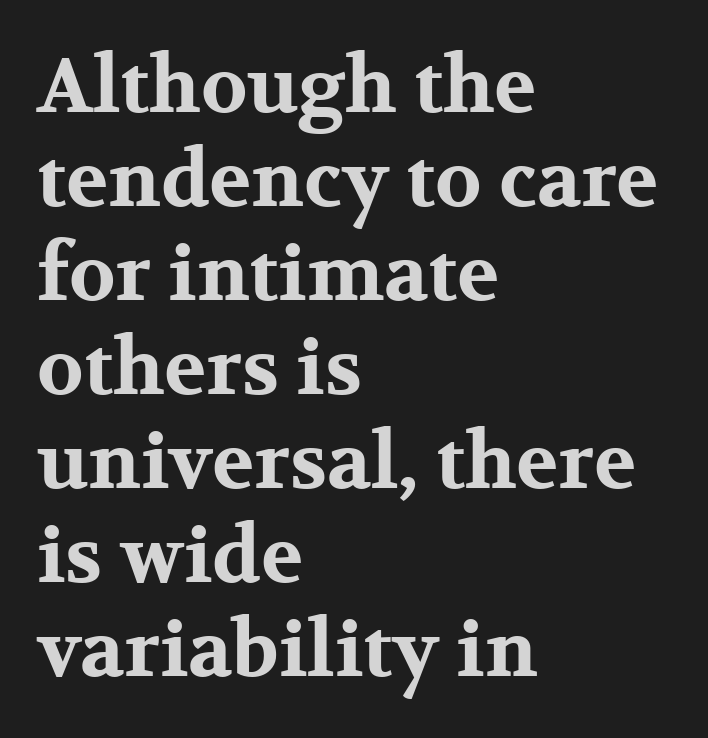
Q: Is the text bold? A: Yes.
Q: Is the text italic (slanted)? A: No, it is upright.
Q: Is the typeface a serif or a sans-serif typeface? A: Serif.
Q: Is the text underlined? A: No.
Q: How is the paragraph aligned? A: Left-aligned.
Q: Is the spacing between letters normal or unusually wide? A: Normal.
Q: Width (condensed, normal, or wide)? A: Wide.
Q: Stroke contrast? A: Medium.
Q: x-height? A: Medium.
Q: Monospaced? A: No.
